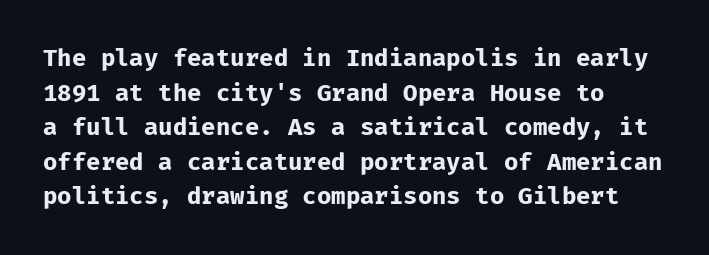
Q: Is the text bold? A: Yes.
Q: Is the text italic (slanted)? A: No, it is upright.
Q: Is the text underlined? A: No.
Q: Is the spacing between letters normal or unusually wide? A: Normal.
Q: Is the spacing between lines tight, normal or loose? A: Normal.
